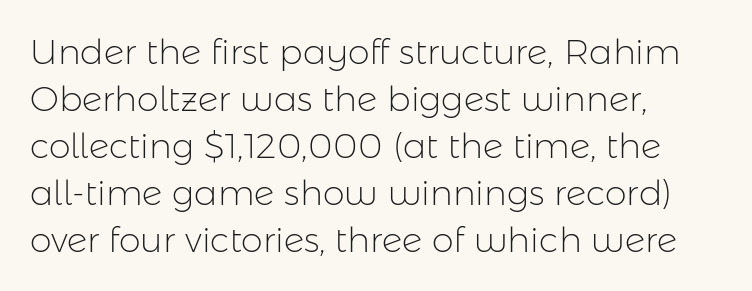
Q: Is the text bold? A: No.
Q: Is the text italic (slanted)? A: No, it is upright.
Q: Is the typeface a serif or a sans-serif typeface? A: Sans-serif.
Q: Is the text underlined? A: No.
Q: How is the paragraph aligned? A: Left-aligned.
Q: Is the spacing between letters normal or unusually wide? A: Normal.
Q: Is the spacing between lines tight, normal or loose? A: Normal.
Q: Width (condensed, normal, or wide)? A: Normal.
Q: Stroke contrast? A: Low.
Q: x-height? A: Medium.
Q: Monospaced? A: No.
